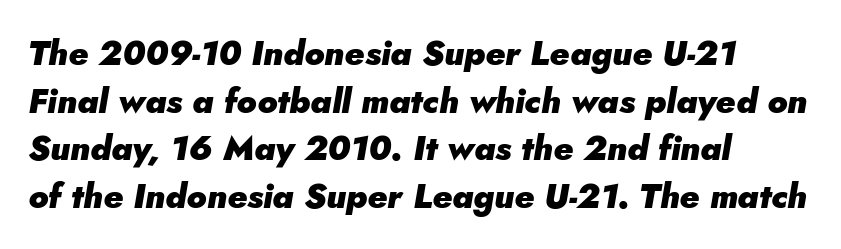
The tracking reads as untouched default to a designer's eye. Words float on clear page, feet unadorned. Evenly set lines give the paragraph a standard silhouette. The passage shown is emphatically bold. Italic: yes, the glyphs are oblique. Does the copy run flush right? No — it runs flush left.
